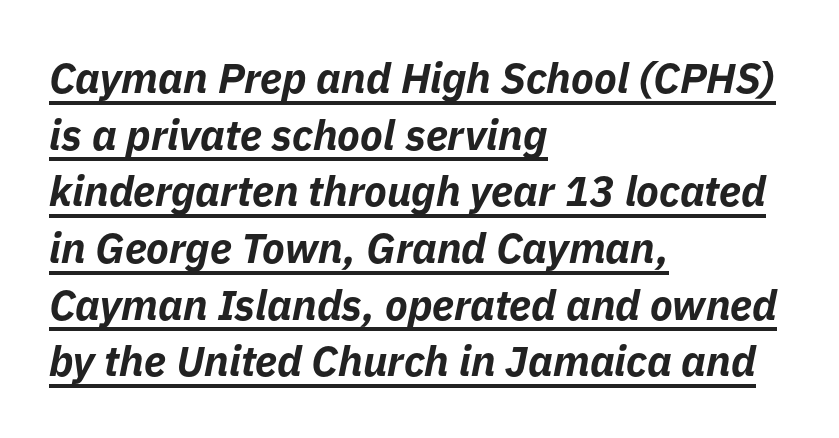
Q: Is the text bold? A: Yes.
Q: Is the text italic (slanted)? A: Yes, it leans right by about 11 degrees.
Q: Is the text underlined? A: Yes.
Q: How is the paragraph aligned? A: Left-aligned.
Q: Is the spacing between letters normal or unusually wide? A: Normal.
Q: Is the spacing between lines tight, normal or loose? A: Normal.
Q: Width (condensed, normal, or wide)? A: Normal.
Q: Stroke contrast? A: Low.
Q: x-height? A: Medium.
Q: Monospaced? A: No.
